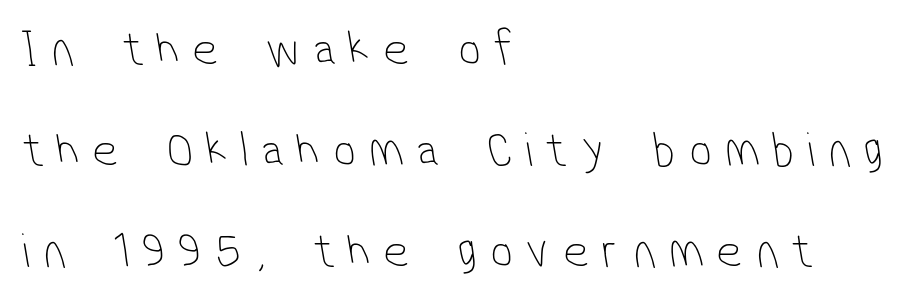
Q: Is the text bold? A: No.
Q: Is the typeface a serif or a sans-serif typeface? A: Sans-serif.
Q: Is the text underlined? A: No.
Q: How is the paragraph aligned? A: Left-aligned.
Q: Is the spacing between letters normal or unusually wide? A: Unusually wide.
Q: Is the spacing between lines tight, normal or loose? A: Loose.
Q: Width (condensed, normal, or wide)? A: Condensed.
Q: Stroke contrast? A: Low.
Q: x-height? A: Medium.
Q: Monospaced? A: No.
